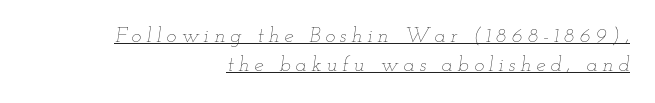
Q: Is the text bold? A: No.
Q: Is the text italic (slanted)? A: Yes, it leans right by about 12 degrees.
Q: Is the text underlined? A: Yes.
Q: How is the paragraph aligned? A: Right-aligned.
Q: Is the spacing between letters normal or unusually wide? A: Unusually wide.
Q: Is the spacing between lines tight, normal or loose? A: Normal.
